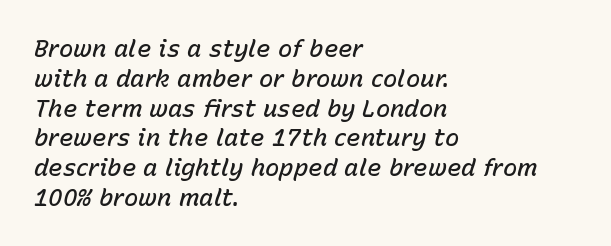
Q: Is the text bold? A: Semi-bold.
Q: Is the text italic (slanted)? A: Yes, it leans right by about 15 degrees.
Q: Is the text underlined? A: No.
Q: How is the paragraph aligned? A: Left-aligned.
Q: Is the spacing between letters normal or unusually wide? A: Normal.
